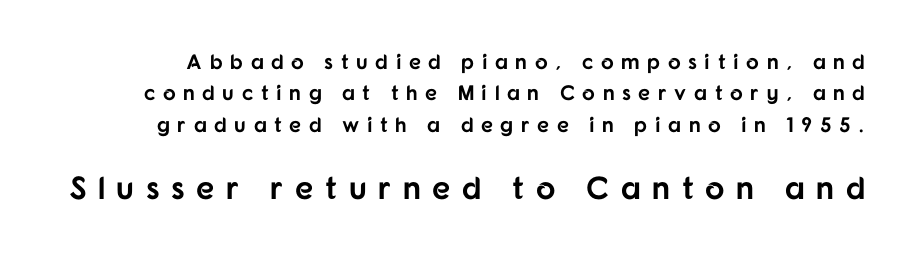
{"serif": "no", "italic": "no", "bold": "yes", "weight": "bold", "width": "normal", "stroke_contrast": "low", "x_height": "medium", "monospaced": "no", "underline": "no", "line_spacing": "normal", "line_spacing_ratio": 1.49, "letter_spacing": "wide", "letter_spacing_em": 0.36, "larger_block": "second", "size_ratio": 1.52, "glyph_px": 32}
